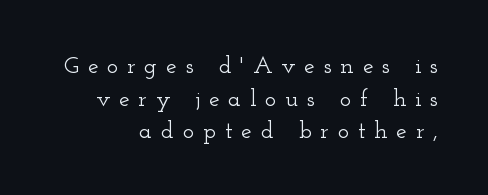
The image shows 24 px text type, upright; set normal line spacing (1.36x), unusually wide letter spacing (+0.37 em), not underlined.
